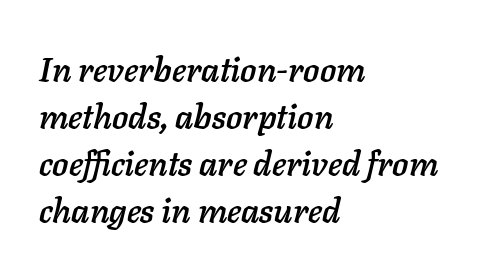
{"italic": "yes", "lean": "right", "slant_degrees": 11, "width": "normal", "stroke_contrast": "low", "x_height": "medium", "monospaced": "no", "underline": "no", "align": "left", "line_spacing": "normal", "line_spacing_ratio": 1.38, "letter_spacing": "normal", "letter_spacing_em": 0.0, "glyph_px": 34}
